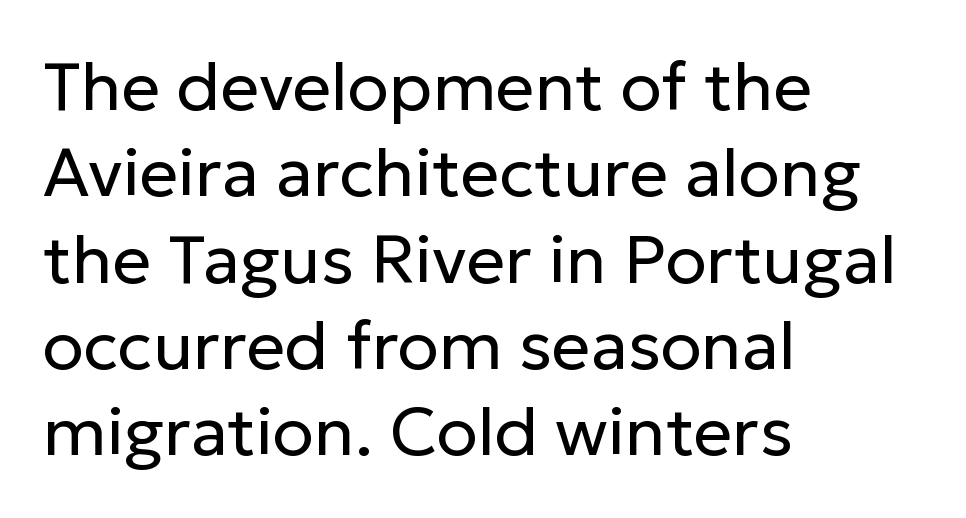
The image shows 68 px regular-weight sans-serif type, upright; set left-aligned, normal line spacing (1.27x), normal letter spacing, not underlined; low stroke contrast and a medium x-height.
